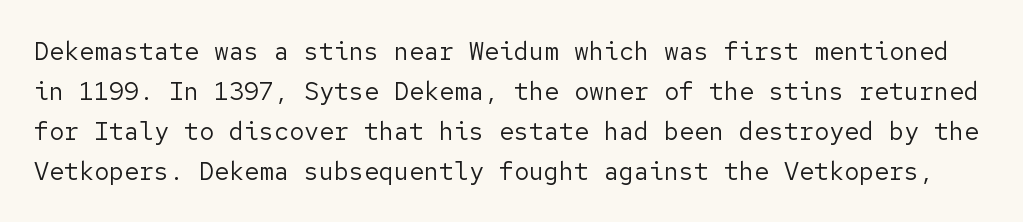
The image shows 25 px text type, upright; set normal line spacing (1.6x), normal letter spacing, not underlined.
